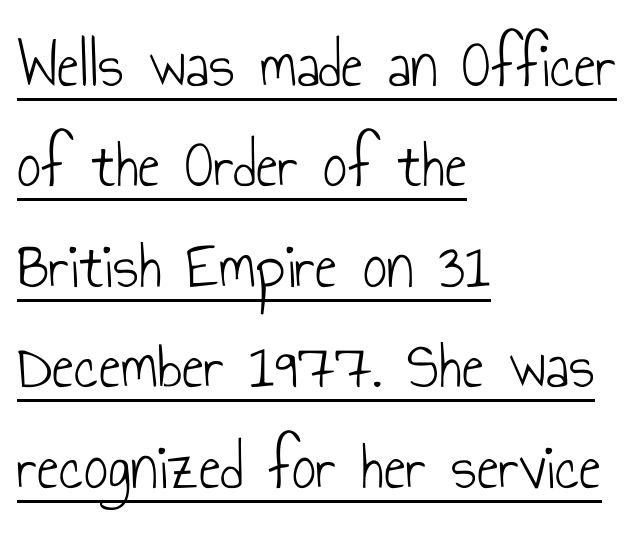
The image shows 67 px light, condensed sans-serif type, upright; set left-aligned, normal line spacing (1.5x), normal letter spacing, underlined; low stroke contrast and a small x-height.
